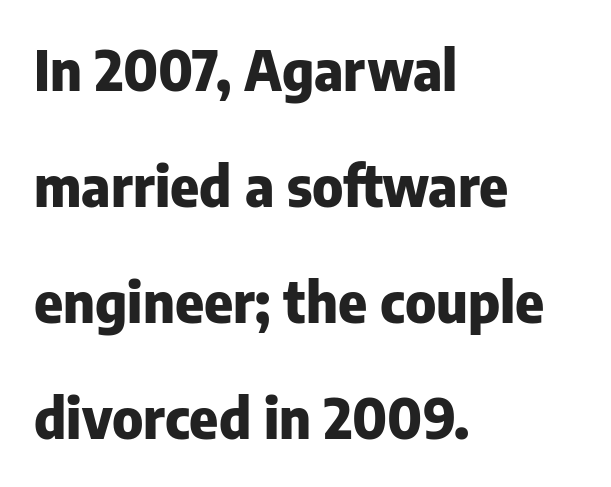
{"serif": "no", "italic": "no", "bold": "yes", "weight": "heavy", "width": "normal", "stroke_contrast": "low", "x_height": "medium", "monospaced": "no", "underline": "no", "align": "left", "line_spacing": "loose", "line_spacing_ratio": 2.11, "letter_spacing": "normal", "letter_spacing_em": 0.0, "glyph_px": 55}
